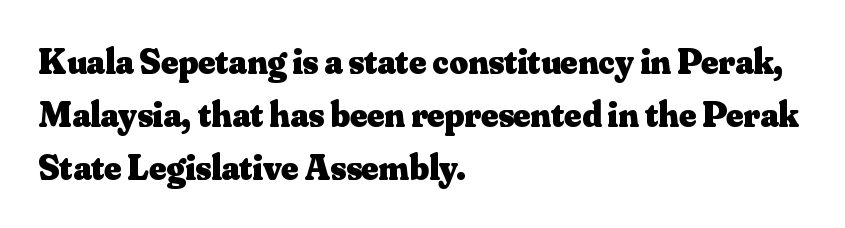
{"serif": "yes", "italic": "no", "bold": "yes", "weight": "heavy", "width": "normal", "stroke_contrast": "medium", "x_height": "small", "monospaced": "no", "underline": "no", "align": "left", "line_spacing": "normal", "line_spacing_ratio": 1.47, "letter_spacing": "normal", "letter_spacing_em": 0.0, "glyph_px": 36}
